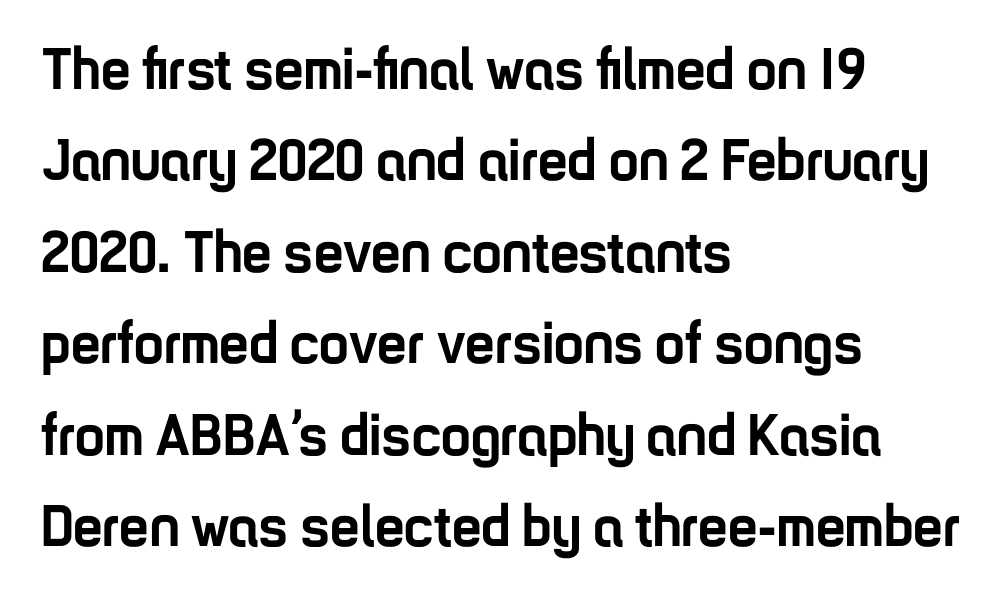
Nope, no serifs anywhere on these letters. These words are printed bold, with thick strokes throughout. The letters advance in unequal steps, a hallmark of proportional type. Type without underlining.
